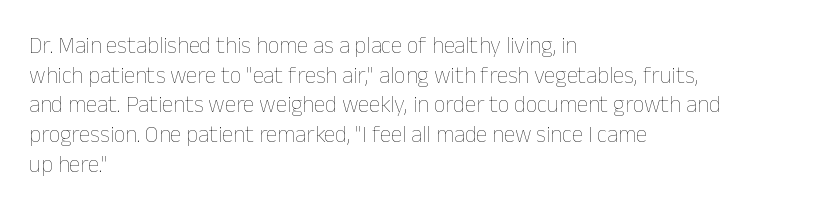
Q: Is the text bold? A: No.
Q: Is the text italic (slanted)? A: No, it is upright.
Q: Is the text underlined? A: No.
Q: How is the paragraph aligned? A: Left-aligned.
Q: Is the spacing between letters normal or unusually wide? A: Normal.
Q: Is the spacing between lines tight, normal or loose? A: Normal.
